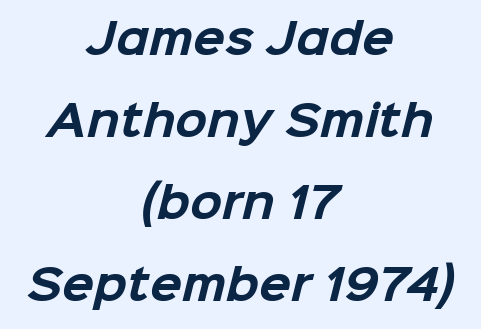
{"serif": "no", "bold": "yes", "weight": "bold", "width": "normal", "stroke_contrast": "low", "x_height": "medium", "monospaced": "no", "underline": "no", "align": "center", "line_spacing": "loose", "line_spacing_ratio": 1.95, "letter_spacing": "normal", "letter_spacing_em": 0.0, "glyph_px": 42}
